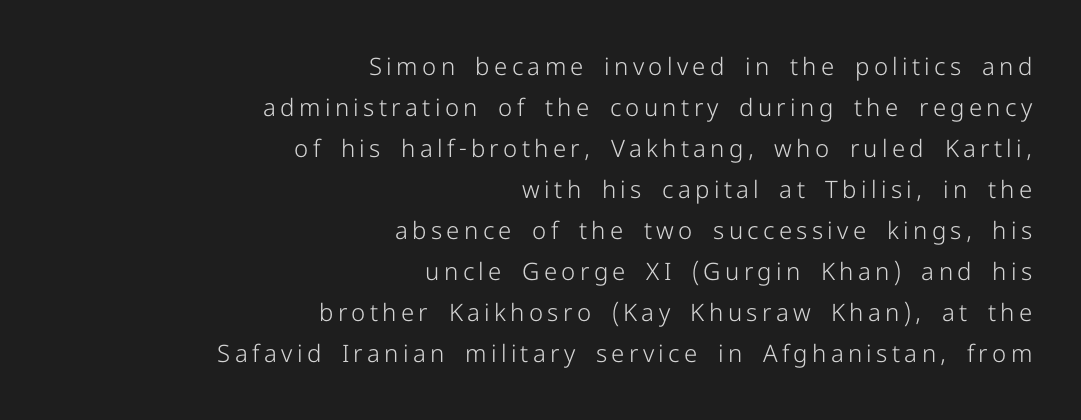
The image shows 24 px text type, upright; set right-aligned, line spacing 1.71x, not underlined.
